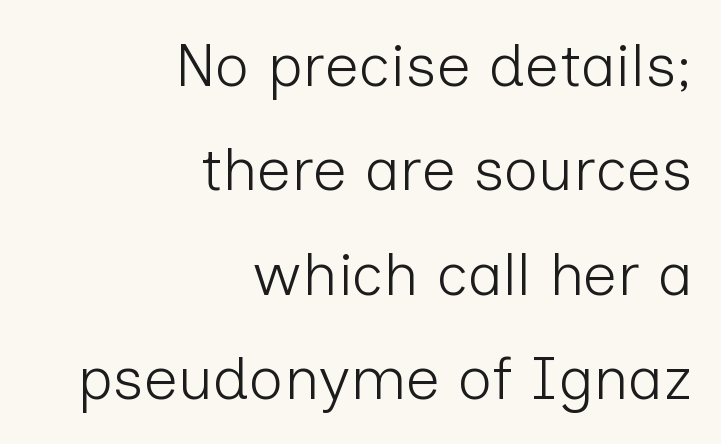
Is this a sans? Yes — the strokes have no serifs. The gaps between neighbouring characters are ordinary and unremarkable. You could not count columns in this text — the font is proportionally spaced. The font is comparable to plain body text, perhaps lighter. Designer's note — italics off, roman on. Check under the words: just untouched page.
